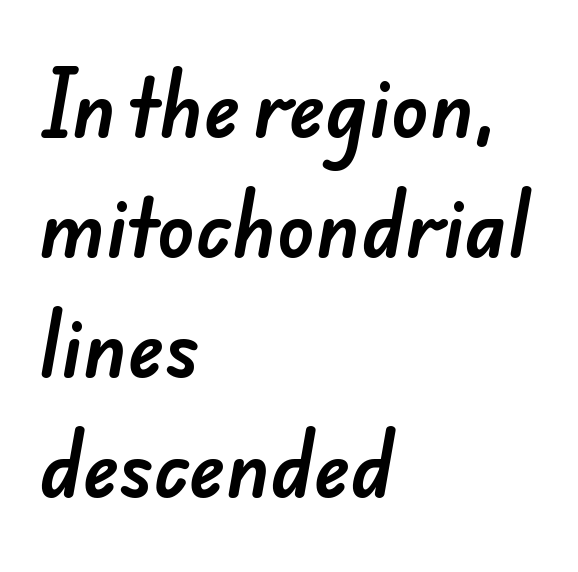
The image shows 77 px sans-serif type; set left-aligned, normal line spacing (1.56x), normal letter spacing, not underlined; low stroke contrast and a small x-height.
